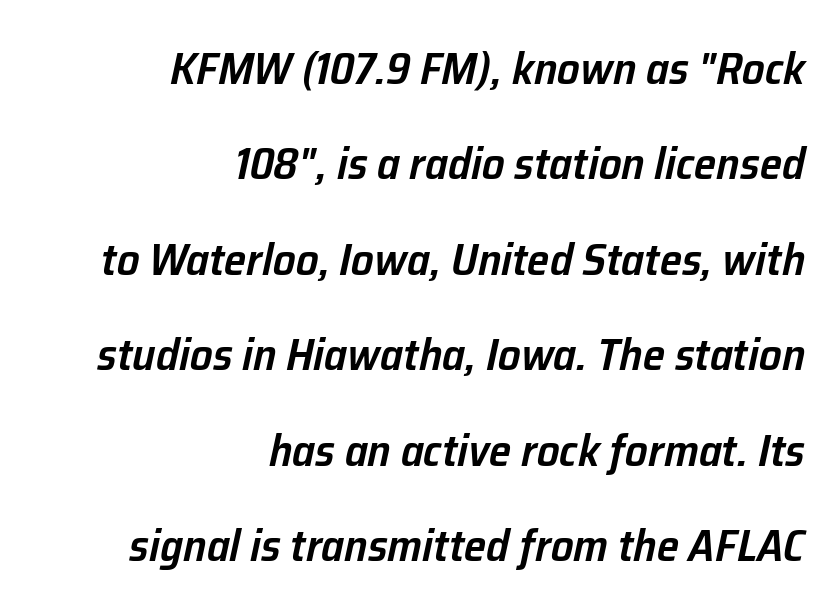
The image shows 45 px semibold type, italic (leaning right); set right-aligned, loose line spacing (2.12x), normal letter spacing, not underlined; low stroke contrast and a medium x-height.
